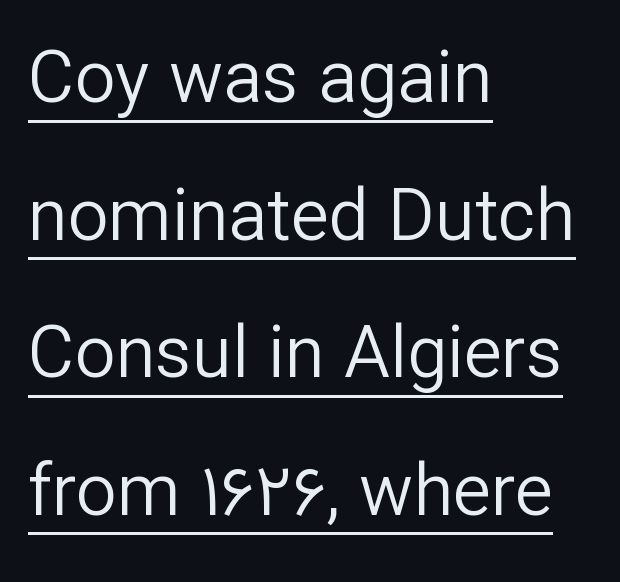
The image shows 72 px regular-weight sans-serif type, upright; set left-aligned, loose line spacing (1.91x), normal letter spacing, underlined; low stroke contrast and a medium x-height.
